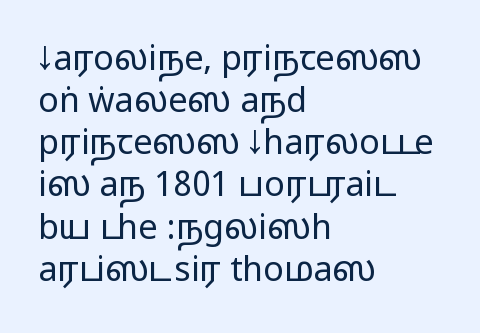
{"serif": "no", "italic": "no", "width": "wide", "stroke_contrast": "medium", "monospaced": "no", "underline": "no", "align": "left", "line_spacing_ratio": 1.24, "letter_spacing": "normal", "letter_spacing_em": 0.0, "glyph_px": 34}
